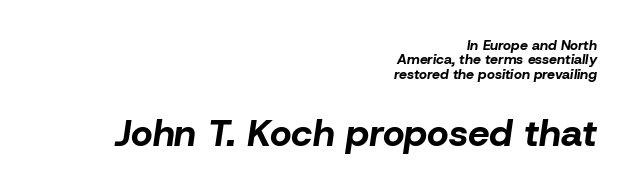
{"italic": "yes", "lean": "right", "slant_degrees": 8, "bold": "yes", "weight": "bold", "width": "normal", "stroke_contrast": "low", "x_height": "medium", "monospaced": "no", "underline": "no", "align": "right", "line_spacing": "tight", "line_spacing_ratio": 1.02, "letter_spacing": "normal", "letter_spacing_em": 0.0, "larger_block": "second", "size_ratio": 2.71, "glyph_px": 38}
